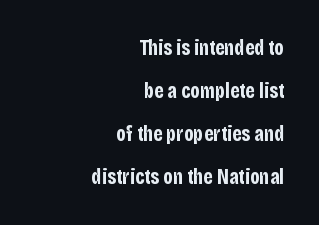
{"italic": "no", "bold": "yes", "underline": "no", "align": "right", "line_spacing": "loose", "line_spacing_ratio": 2.04, "letter_spacing": "normal", "letter_spacing_em": 0.0, "glyph_px": 21}
